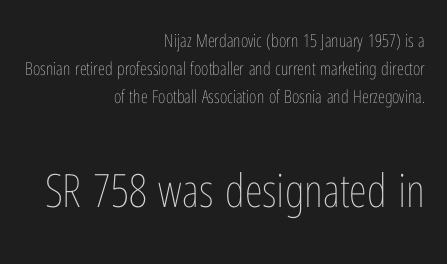
The image shows 46 px thin, condensed type, upright; set right-aligned, normal line spacing (1.56x), normal letter spacing, not underlined; the second (bottom) block is 2.56x larger; low stroke contrast and a medium x-height.
